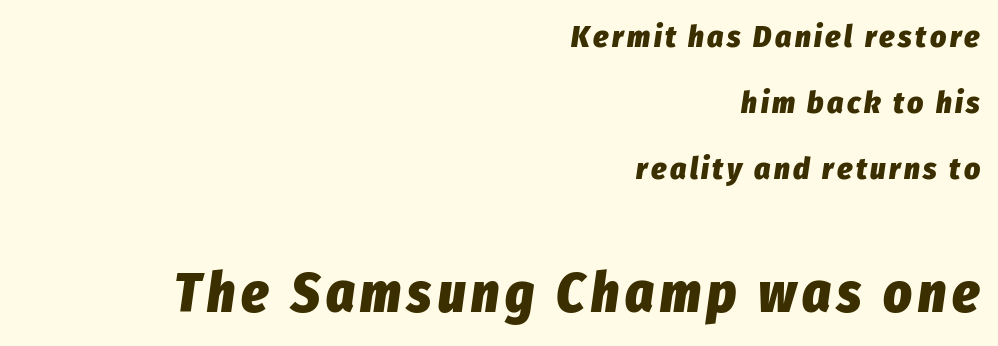
This is heavy type, rendered in bold. This rendering features lettering with no underline. Emphasis-style slanted type is in use. The face used here is proportionally spaced, like ordinary book or web type. Horizontal alignment here is rightward, an uncommon choice for prose. If you squint, the bottom block still reads clearly — it's the larger of the two.
